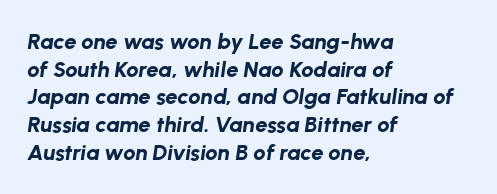
Does extra space separate the letters? No, they use regular spacing. The passage shown leans; its letterforms are oblique. Type without underlining. The passage is arranged the way most books set body copy — flush left. The glyphs have the mass of a bold cut. This block has exactly the height ordinary leading produces.
